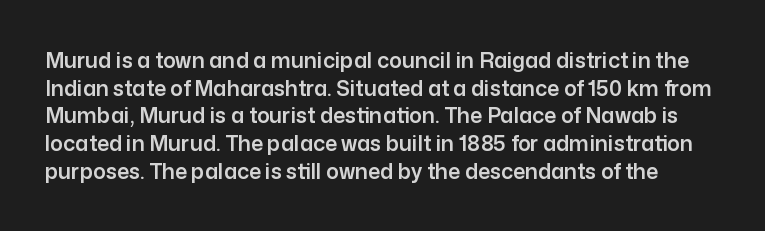
Q: Is the text italic (slanted)? A: No, it is upright.
Q: Is the text underlined? A: No.
Q: Is the spacing between letters normal or unusually wide? A: Normal.
Q: Is the spacing between lines tight, normal or loose? A: Normal.
